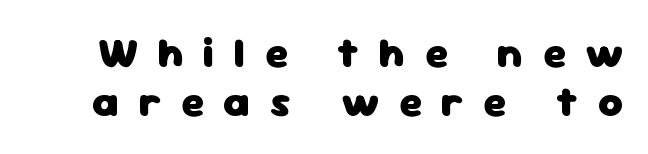
Clear beneath every line of the passage. Nope, not italic — everything's standing straight. Serif or sans? Sans — the stroke terminals are bare. Substantial extra tracking has been applied to these lines.
